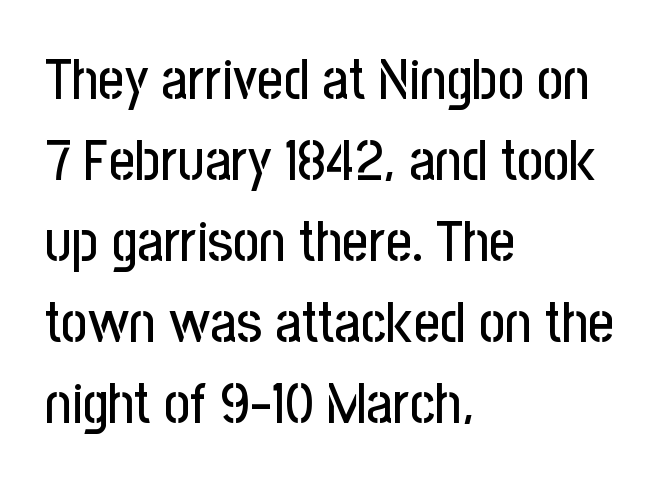
{"serif": "no", "italic": "no", "width": "condensed", "stroke_contrast": "low", "x_height": "medium", "monospaced": "no", "underline": "no", "align": "left", "line_spacing": "normal", "line_spacing_ratio": 1.42, "letter_spacing": "normal", "letter_spacing_em": 0.0, "glyph_px": 57}
